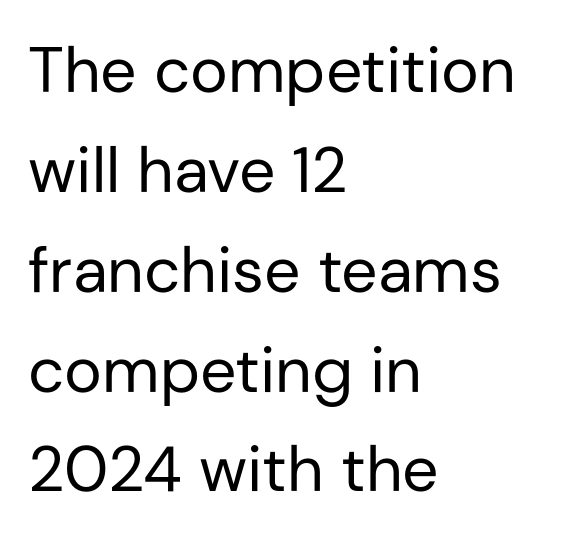
The image shows 64 px regular-weight sans-serif type, upright; set left-aligned, normal line spacing (1.56x), normal letter spacing, not underlined; low stroke contrast and a medium x-height.
